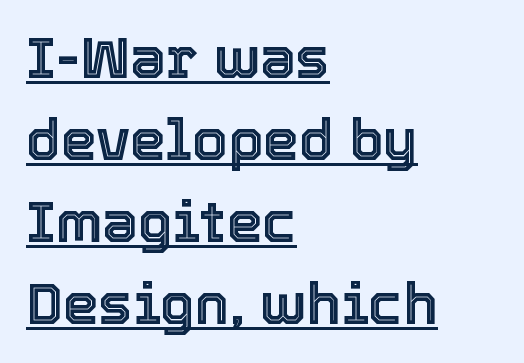
Q: Is the text italic (slanted)? A: No, it is upright.
Q: Is the text underlined? A: Yes.
Q: How is the paragraph aligned? A: Left-aligned.
Q: Is the spacing between letters normal or unusually wide? A: Normal.
Q: Is the spacing between lines tight, normal or loose? A: Normal.
Q: Width (condensed, normal, or wide)? A: Normal.
Q: x-height? A: Medium.
Q: Monospaced? A: No.
